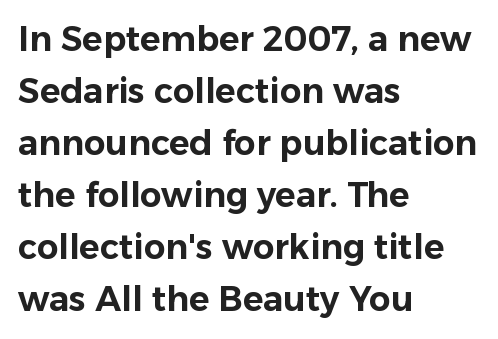
The image shows 34 px sans-serif type, upright; set left-aligned, normal line spacing (1.53x), normal letter spacing, not underlined; low stroke contrast and a medium x-height.
